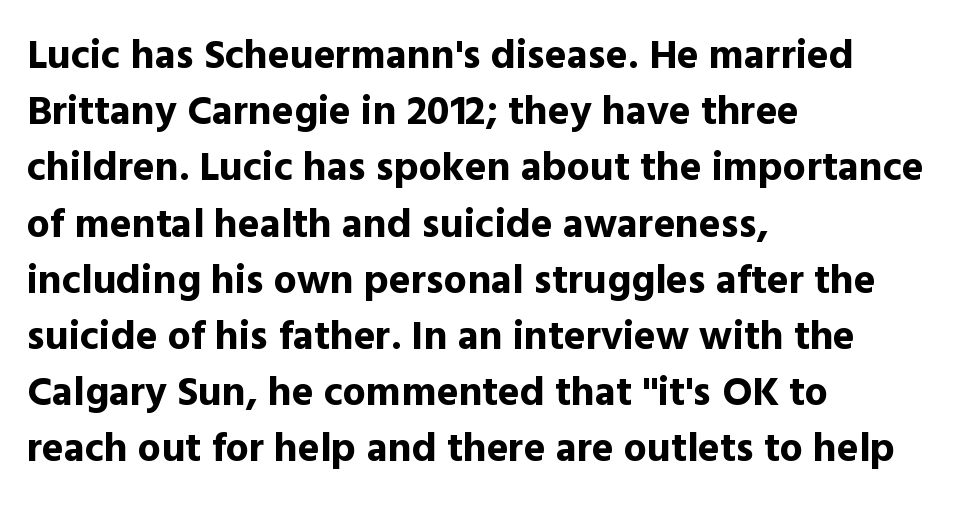
Honestly, the letter spacing is just normal — you wouldn't notice it. If you measured baseline to baseline, you'd find a middling distance. These lines are rendered in a variable-pitch font. One-word summary of the alignment: left.
